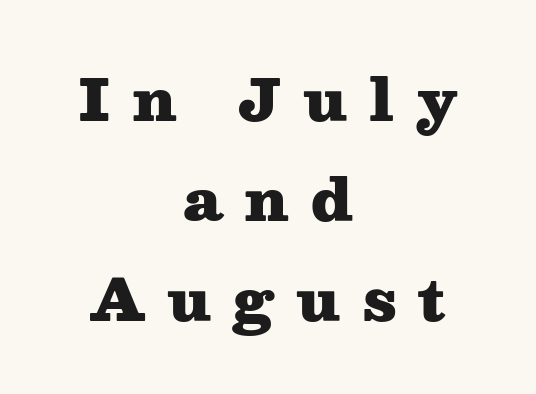
Q: Is the text bold? A: Yes.
Q: Is the text italic (slanted)? A: No, it is upright.
Q: Is the typeface a serif or a sans-serif typeface? A: Serif.
Q: Is the text underlined? A: No.
Q: How is the paragraph aligned? A: Centered.
Q: Is the spacing between letters normal or unusually wide? A: Unusually wide.
Q: Width (condensed, normal, or wide)? A: Wide.
Q: Stroke contrast? A: Medium.
Q: x-height? A: Medium.
Q: Monospaced? A: No.
